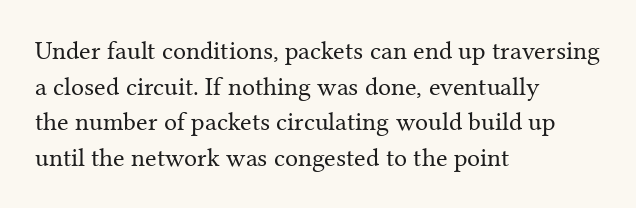
The image shows 26 px text type, upright; set left-aligned, normal line spacing (1.37x), normal letter spacing, not underlined.
